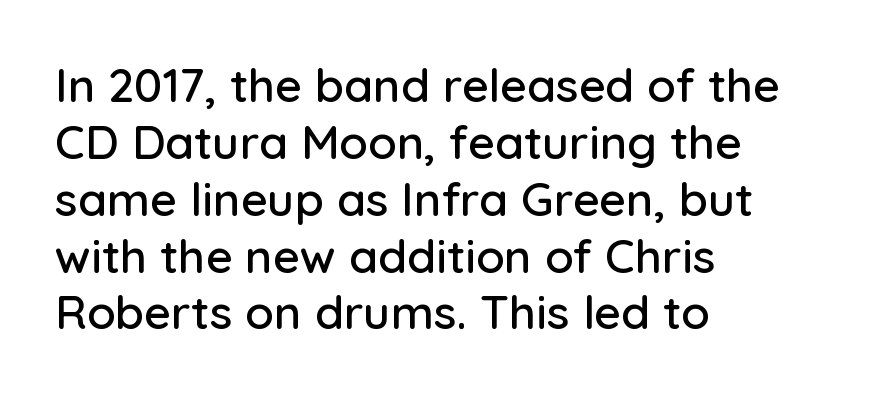
Type without underlining. Tracking value appears to be zero — textbook default spacing. The face used here is proportionally spaced, like ordinary book or web type. This sample uses an upright cut, with every glyph sitting square on the baseline.
